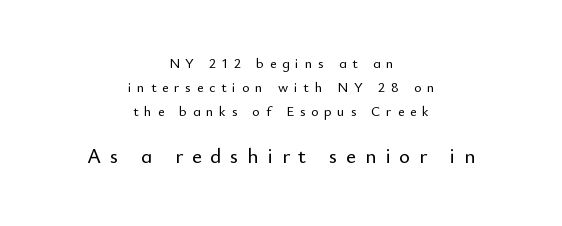
The image shows 21 px text type, upright; set centered, normal line spacing (1.7x), unusually wide letter spacing (+0.42 em), not underlined; the second (bottom) block is 1.5x larger.
